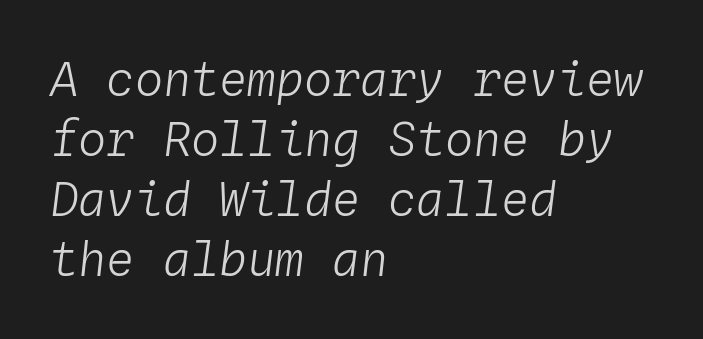
The passage shown has conventional tracking throughout. Decoration check: the copy has no underline. Horizontal alignment here is leftward, the default for most running prose. The passage shown is not bold in any degree. Whoever set this chose a conventional vertical rhythm.
